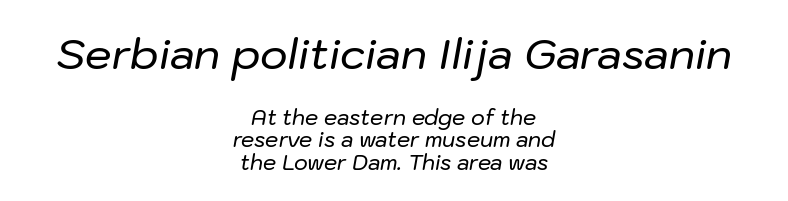
Reading down the block, each line starts at a different indent, mirrored at its end. Cramped leading. This rendering features lettering with no underline. Here the designer chose a conventional face with non-uniform glyph widths.
